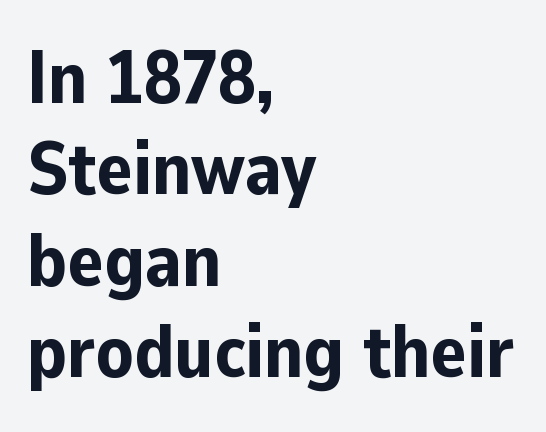
The passage shown is typed in a proportional face where columns would drift. Look at the tracking — it's just the regular setting, nothing added. Posture: upright roman. Observe the absence of serifs on each vertical stroke in this sample.
